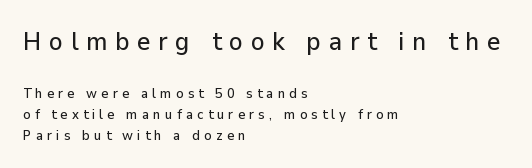
Q: Is the text italic (slanted)? A: No, it is upright.
Q: Is the text underlined? A: No.
Q: How is the paragraph aligned? A: Left-aligned.
Q: Is the spacing between letters normal or unusually wide? A: Unusually wide.
Q: Is the spacing between lines tight, normal or loose? A: Normal.
Q: Which block of text is set in a larger size, the first (top) or the second (bottom)? A: The first (top) one.
